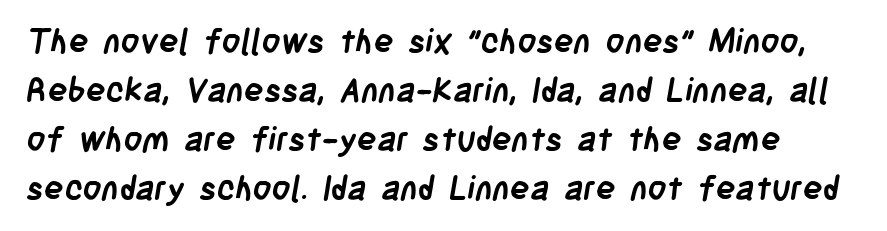
Q: Is the text bold? A: Yes.
Q: Is the typeface a serif or a sans-serif typeface? A: Sans-serif.
Q: Is the text underlined? A: No.
Q: Is the spacing between letters normal or unusually wide? A: Normal.
Q: Is the spacing between lines tight, normal or loose? A: Normal.
Q: Width (condensed, normal, or wide)? A: Condensed.
Q: Stroke contrast? A: Low.
Q: x-height? A: Large.
Q: Monospaced? A: No.
